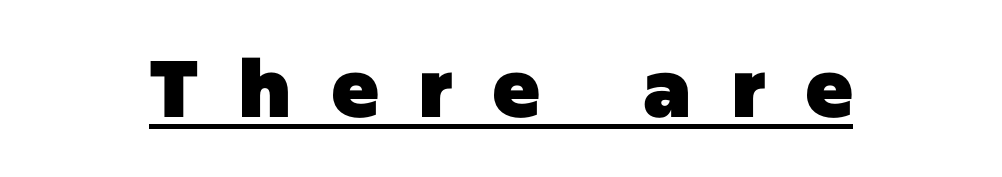
{"serif": "no", "italic": "no", "bold": "yes", "weight": "heavy", "width": "normal", "stroke_contrast": "low", "x_height": "large", "monospaced": "no", "underline": "yes", "letter_spacing": "wide", "letter_spacing_em": 0.49, "glyph_px": 80}
